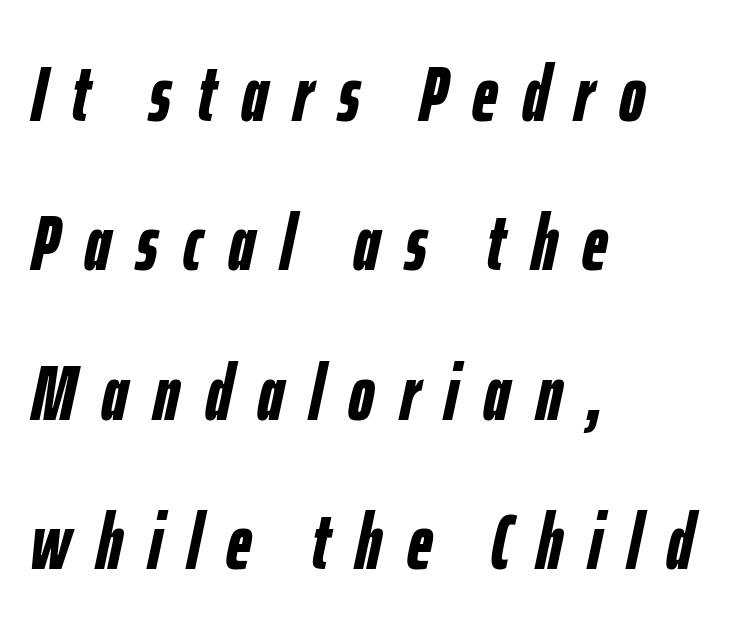
The image shows 79 px semibold, condensed type, italic (leaning right); set left-aligned, line spacing 1.89x, unusually wide letter spacing (+0.32 em), not underlined; low stroke contrast and a medium x-height.
